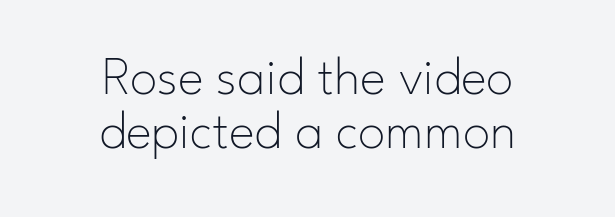
Q: Is the text bold? A: No.
Q: Is the text italic (slanted)? A: No, it is upright.
Q: Is the typeface a serif or a sans-serif typeface? A: Sans-serif.
Q: Is the text underlined? A: No.
Q: How is the paragraph aligned? A: Centered.
Q: Is the spacing between letters normal or unusually wide? A: Normal.
Q: Is the spacing between lines tight, normal or loose? A: Tight.
Q: Width (condensed, normal, or wide)? A: Normal.
Q: Stroke contrast? A: Low.
Q: x-height? A: Small.
Q: Monospaced? A: No.
